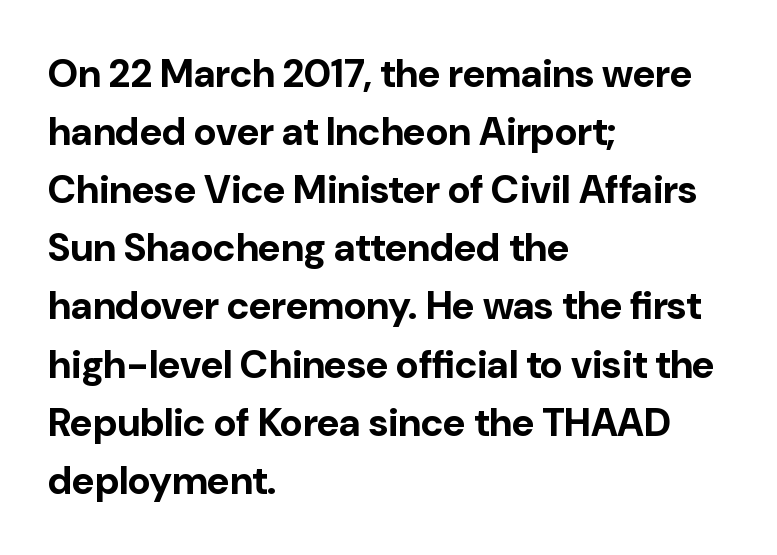
{"serif": "no", "italic": "no", "bold": "yes", "weight": "bold", "width": "normal", "stroke_contrast": "low", "x_height": "medium", "monospaced": "no", "underline": "no", "align": "left", "line_spacing": "normal", "line_spacing_ratio": 1.49, "letter_spacing": "normal", "letter_spacing_em": 0.0, "glyph_px": 39}
